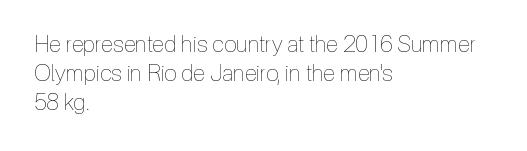
{"italic": "no", "bold": "no", "underline": "no", "align": "left", "line_spacing": "normal", "line_spacing_ratio": 1.27, "letter_spacing": "normal", "letter_spacing_em": 0.0, "glyph_px": 23}
